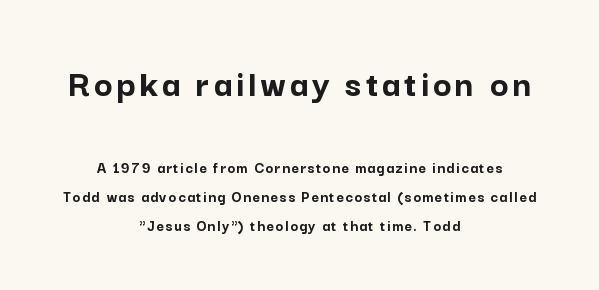
Q: Is the text bold? A: Yes.
Q: Is the text italic (slanted)? A: No, it is upright.
Q: Is the typeface a serif or a sans-serif typeface? A: Sans-serif.
Q: Is the text underlined? A: No.
Q: How is the paragraph aligned? A: Centered.
Q: Which block of text is set in a larger size, the first (top) or the second (bottom)? A: The first (top) one.
Q: Width (condensed, normal, or wide)? A: Normal.
Q: Stroke contrast? A: Low.
Q: x-height? A: Medium.
Q: Monospaced? A: No.
